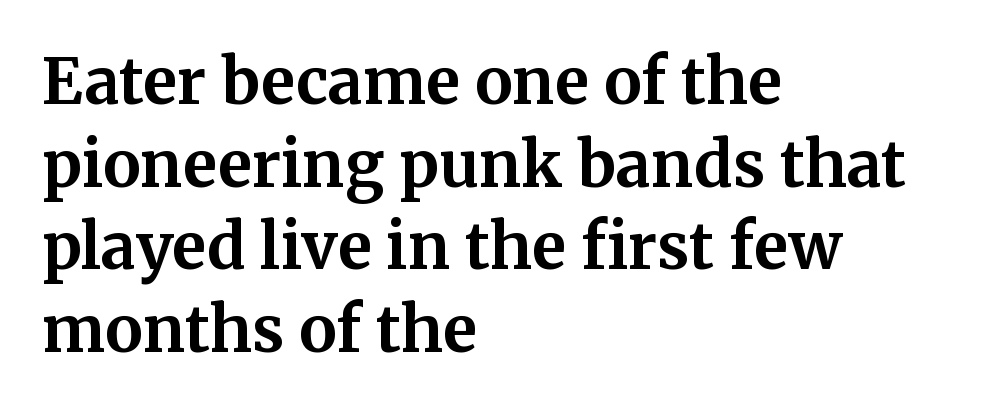
The image shows 63 px bold serif type, upright; set left-aligned, normal line spacing (1.31x), normal letter spacing, not underlined; medium stroke contrast and a medium x-height.
